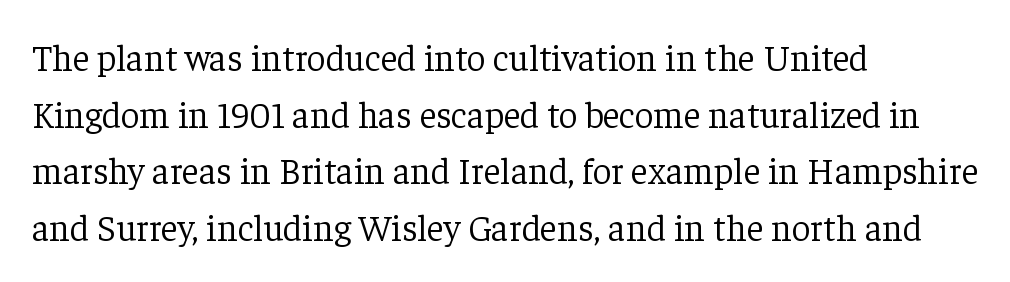
{"serif": "yes", "italic": "no", "bold": "no", "weight": "light", "width": "normal", "stroke_contrast": "low", "x_height": "medium", "monospaced": "no", "underline": "no", "align": "left", "line_spacing": "normal", "line_spacing_ratio": 1.53, "letter_spacing": "normal", "letter_spacing_em": 0.0, "glyph_px": 37}
